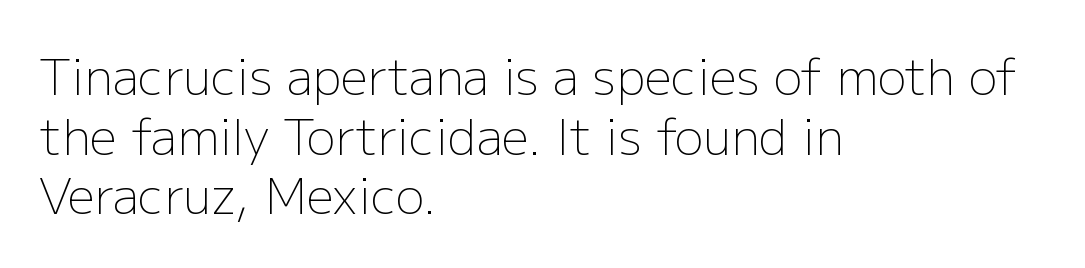
Q: Is the text bold? A: No.
Q: Is the text italic (slanted)? A: No, it is upright.
Q: Is the typeface a serif or a sans-serif typeface? A: Sans-serif.
Q: Is the text underlined? A: No.
Q: How is the paragraph aligned? A: Left-aligned.
Q: Is the spacing between letters normal or unusually wide? A: Normal.
Q: Width (condensed, normal, or wide)? A: Normal.
Q: Stroke contrast? A: Low.
Q: x-height? A: Medium.
Q: Monospaced? A: No.
